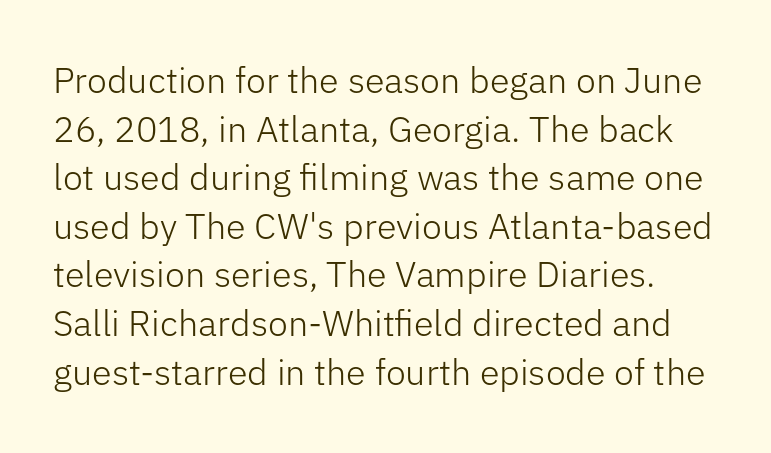
Inter-character spacing is left at the font's built-in metrics. Reading down the column, the eye jumps a familiar distance to each next line. Each letter keeps its own natural width here, so spacing adapts to shape. The characters display no serif detailing; their extremities are plain.
